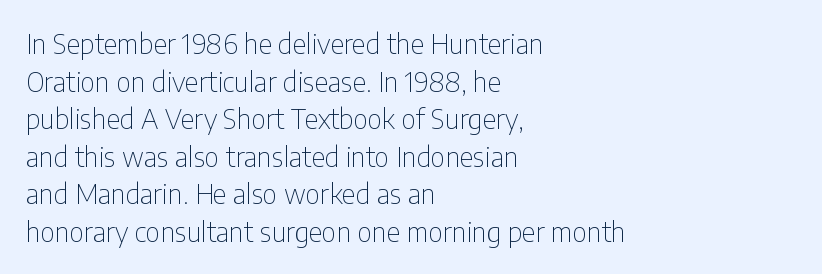
The image shows 27 px text type, upright; set left-aligned, normal line spacing (1.39x), normal letter spacing, not underlined.
